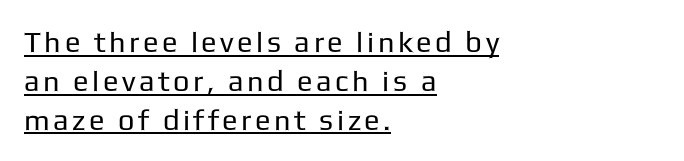
The image shows 29 px regular-weight sans-serif type, upright; set left-aligned, normal line spacing (1.34x), underlined; low stroke contrast and a medium x-height.
